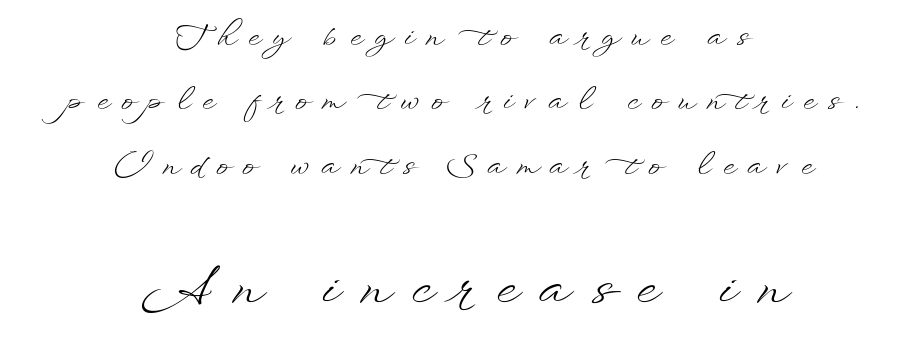
Q: Is the text bold? A: No.
Q: Is the text italic (slanted)? A: Yes.
Q: Is the text underlined? A: No.
Q: How is the paragraph aligned? A: Centered.
Q: Is the spacing between letters normal or unusually wide? A: Unusually wide.
Q: Is the spacing between lines tight, normal or loose? A: Loose.
Q: Which block of text is set in a larger size, the first (top) or the second (bottom)? A: The second (bottom) one.
Q: Width (condensed, normal, or wide)? A: Wide.
Q: Stroke contrast? A: Low.
Q: x-height? A: Small.
Q: Monospaced? A: No.
